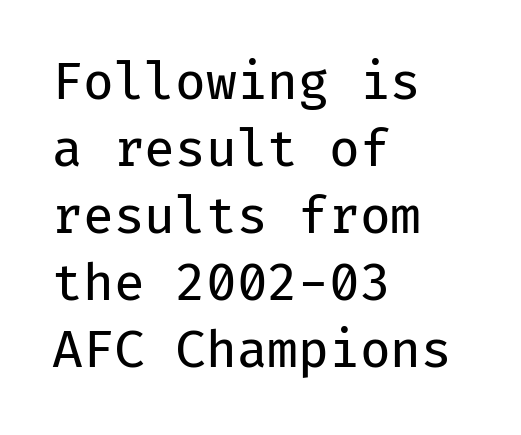
Q: Is the text bold? A: No.
Q: Is the text italic (slanted)? A: No, it is upright.
Q: Is the typeface a serif or a sans-serif typeface? A: Sans-serif.
Q: Is the text underlined? A: No.
Q: How is the paragraph aligned? A: Left-aligned.
Q: Is the spacing between letters normal or unusually wide? A: Normal.
Q: Is the spacing between lines tight, normal or loose? A: Normal.
Q: Width (condensed, normal, or wide)? A: Normal.
Q: Stroke contrast? A: Low.
Q: x-height? A: Medium.
Q: Monospaced? A: Yes.
